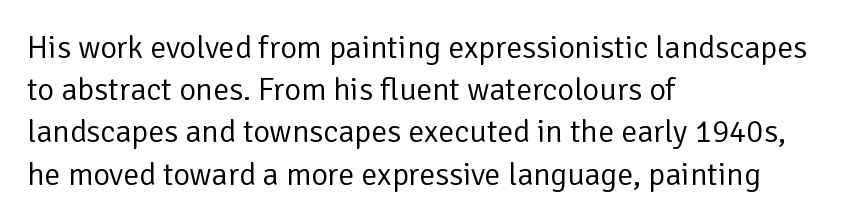
The image shows 32 px regular-weight sans-serif type, upright; set left-aligned, normal line spacing (1.32x), normal letter spacing, not underlined; low stroke contrast and a medium x-height.
